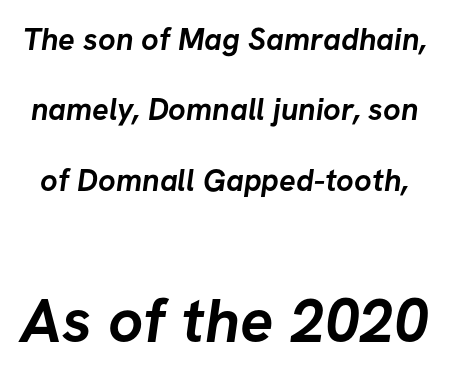
To sum up the face: it is a sans, with no serifs. The passage shown begins with its smaller block and ends with its larger one. Here the designer chose a conventional face with non-uniform glyph widths. Letters rest on an invisible, unmarked baseline.
